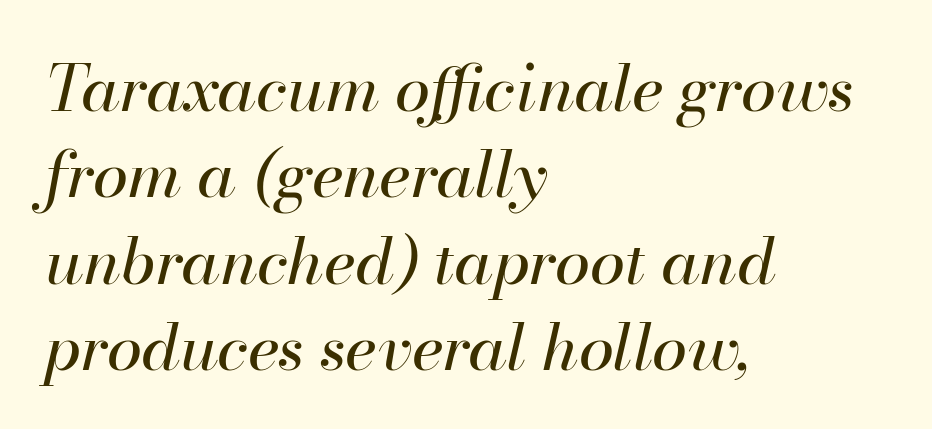
{"italic": "yes", "lean": "right", "slant_degrees": 13, "bold": "no", "weight": "regular", "width": "normal", "stroke_contrast": "high", "x_height": "small", "monospaced": "no", "underline": "no", "align": "left", "line_spacing": "normal", "line_spacing_ratio": 1.35, "letter_spacing": "normal", "letter_spacing_em": 0.0, "glyph_px": 64}
